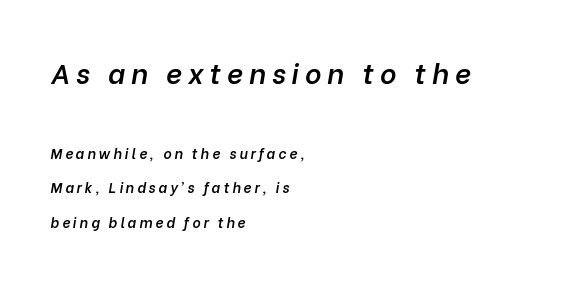
The image shows 28 px semibold type, italic (leaning right); set left-aligned, loose line spacing (2.47x), unusually wide letter spacing (+0.21 em), not underlined; the first (top) block is 2.0x larger; low stroke contrast and a medium x-height.
